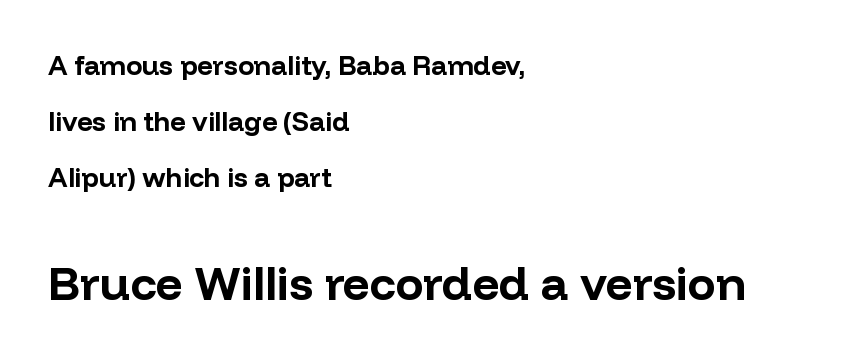
Q: Is the text bold? A: Yes.
Q: Is the text italic (slanted)? A: No, it is upright.
Q: Is the typeface a serif or a sans-serif typeface? A: Sans-serif.
Q: Is the text underlined? A: No.
Q: How is the paragraph aligned? A: Left-aligned.
Q: Is the spacing between letters normal or unusually wide? A: Normal.
Q: Is the spacing between lines tight, normal or loose? A: Loose.
Q: Which block of text is set in a larger size, the first (top) or the second (bottom)? A: The second (bottom) one.
Q: Width (condensed, normal, or wide)? A: Normal.
Q: Stroke contrast? A: Low.
Q: x-height? A: Medium.
Q: Monospaced? A: No.
